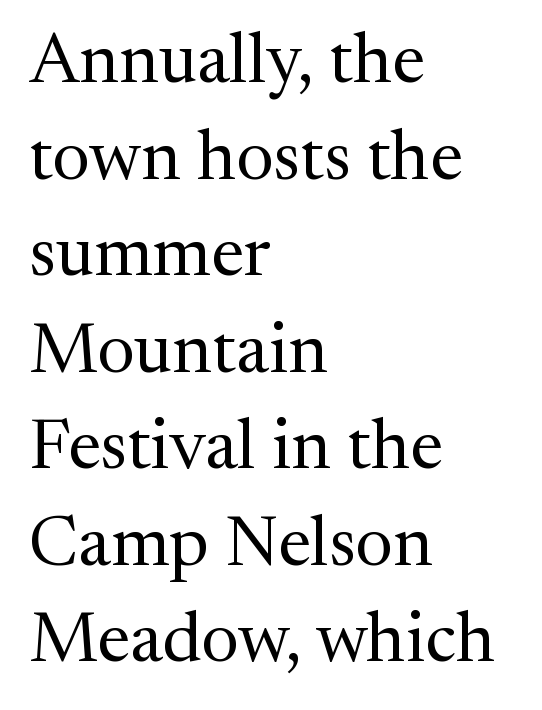
The image shows 71 px regular-weight serif type, upright; set left-aligned, normal line spacing (1.36x), normal letter spacing, not underlined; medium stroke contrast and a medium x-height.
